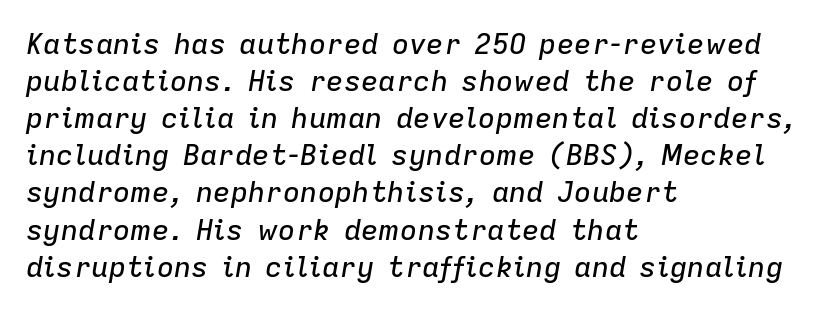
Would a proofreader flag this as italicized? Yes. This sample has the flowing, uneven cadence of proportional lettering. The space beneath each line is pristine and unruled. What stands out about the letter spacing? Nothing — it is the standard amount.
